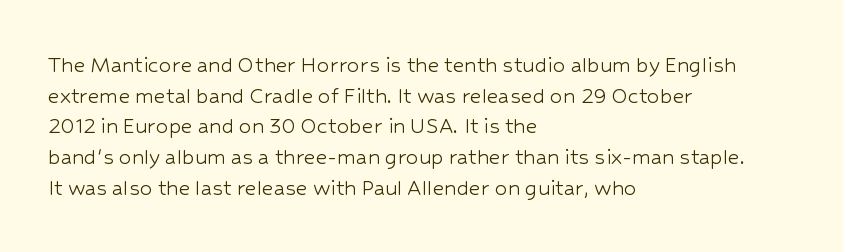
Q: Is the text bold? A: No.
Q: Is the text italic (slanted)? A: No, it is upright.
Q: Is the text underlined? A: No.
Q: How is the paragraph aligned? A: Left-aligned.
Q: Is the spacing between letters normal or unusually wide? A: Normal.
